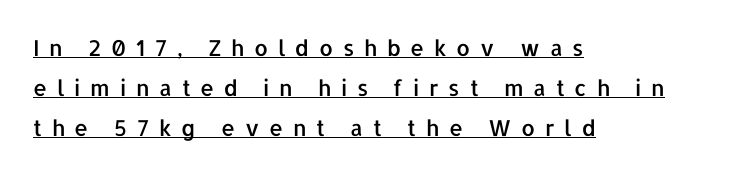
Inter-character spacing is expanded well beyond the font's built-in metrics. Underlining? Definitely there. Designer's note — italics off, roman on. One-word summary of the alignment: left.
